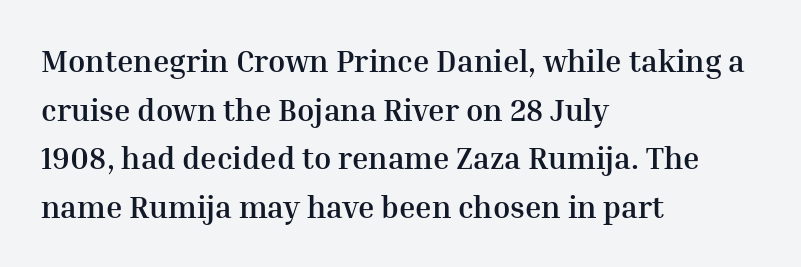
Q: Is the text bold? A: Yes.
Q: Is the text italic (slanted)? A: No, it is upright.
Q: Is the typeface a serif or a sans-serif typeface? A: Serif.
Q: Is the text underlined? A: No.
Q: How is the paragraph aligned? A: Left-aligned.
Q: Is the spacing between letters normal or unusually wide? A: Normal.
Q: Is the spacing between lines tight, normal or loose? A: Normal.
Q: Width (condensed, normal, or wide)? A: Normal.
Q: Stroke contrast? A: Medium.
Q: x-height? A: Medium.
Q: Monospaced? A: No.
